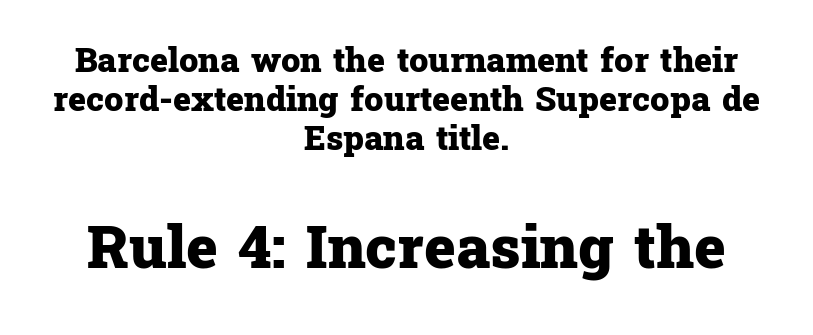
Q: Is the text bold? A: Yes.
Q: Is the text italic (slanted)? A: No, it is upright.
Q: Is the typeface a serif or a sans-serif typeface? A: Serif.
Q: Is the text underlined? A: No.
Q: How is the paragraph aligned? A: Centered.
Q: Is the spacing between letters normal or unusually wide? A: Normal.
Q: Is the spacing between lines tight, normal or loose? A: Tight.
Q: Which block of text is set in a larger size, the first (top) or the second (bottom)? A: The second (bottom) one.
Q: Width (condensed, normal, or wide)? A: Normal.
Q: Stroke contrast? A: Low.
Q: x-height? A: Medium.
Q: Monospaced? A: No.
